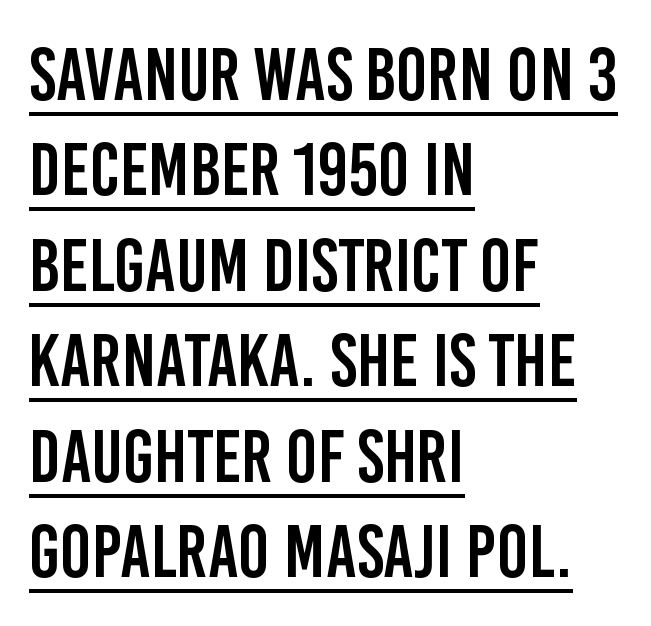
Q: Is the text italic (slanted)? A: No, it is upright.
Q: Is the typeface a serif or a sans-serif typeface? A: Sans-serif.
Q: Is the text underlined? A: Yes.
Q: How is the paragraph aligned? A: Left-aligned.
Q: Is the spacing between letters normal or unusually wide? A: Normal.
Q: Is the spacing between lines tight, normal or loose? A: Normal.
Q: Width (condensed, normal, or wide)? A: Condensed.
Q: Stroke contrast? A: Low.
Q: x-height? A: Large.
Q: Monospaced? A: No.
